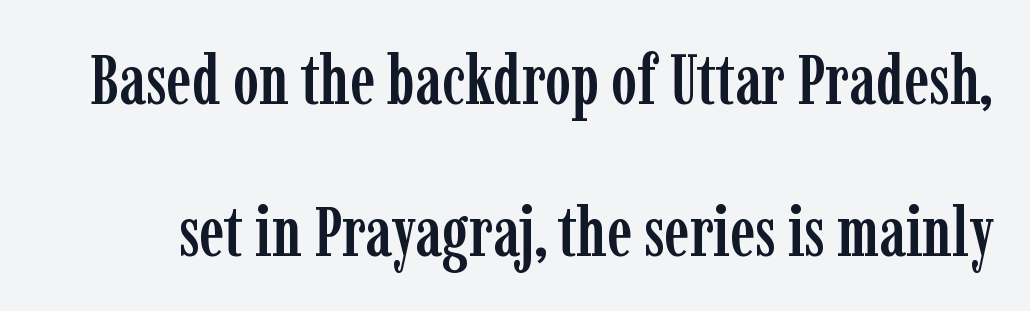
Q: Is the text italic (slanted)? A: No, it is upright.
Q: Is the typeface a serif or a sans-serif typeface? A: Serif.
Q: Is the text underlined? A: No.
Q: Is the spacing between letters normal or unusually wide? A: Normal.
Q: Is the spacing between lines tight, normal or loose? A: Loose.
Q: Width (condensed, normal, or wide)? A: Condensed.
Q: Stroke contrast? A: Low.
Q: x-height? A: Medium.
Q: Monospaced? A: No.
